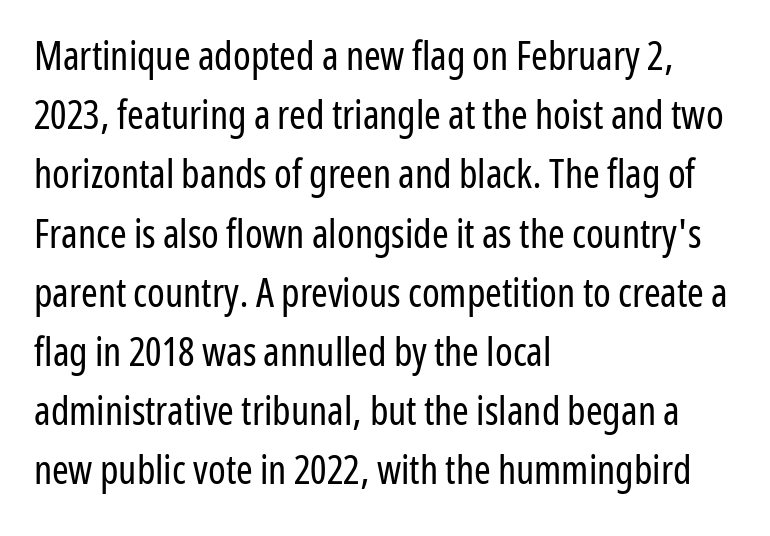
A normal amount of white space separates one row of letters from the next. The strip under each line holds only bare page. Where is the straight margin? On the left. Note: no serifs on the glyphs. Is this a fixed-width face? No — the glyphs have proportional, varying widths.
